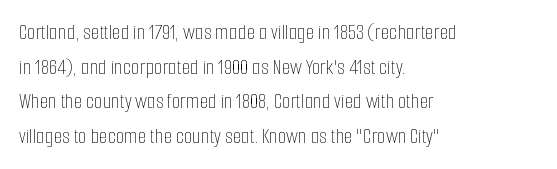
The image shows 22 px text type, upright; set left-aligned, normal line spacing (1.57x), normal letter spacing, not underlined.
